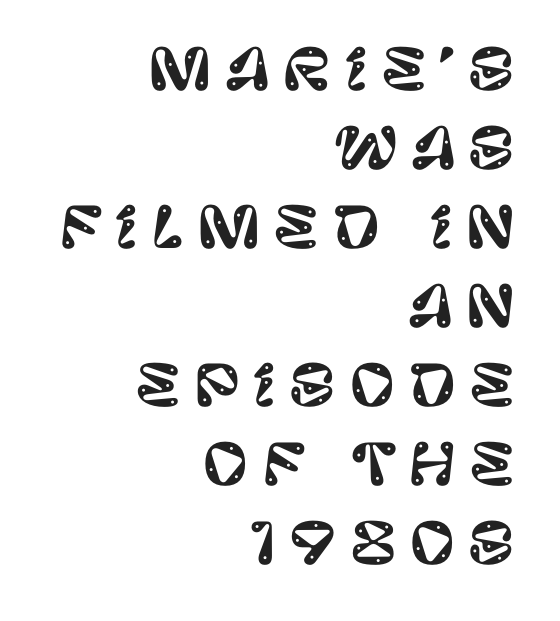
{"serif": "no", "width": "normal", "stroke_contrast": "low", "x_height": "large", "monospaced": "no", "underline": "no", "align": "right", "line_spacing": "normal", "line_spacing_ratio": 1.41, "letter_spacing": "wide", "letter_spacing_em": 0.23, "glyph_px": 56}
